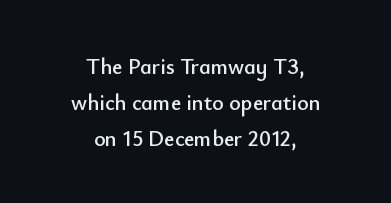
The baseline area is clear. Vertical spacing — default. Teacher's note: observe the equal gaps on both sides — that is centered alignment. Ascenders rise straight up at ninety degrees. The line texture is even and compact thanks to regular tracking.
